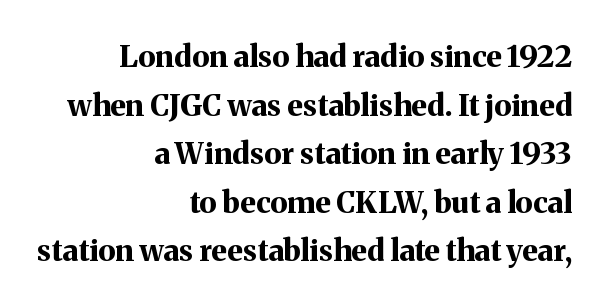
The passage shown is emphatically bold. Descenders are the only things crossing below the line. Short note: letters normally spaced. Note the varied advance widths — an 'i' is clearly narrower than an 'm'. You can tell from the footed stems that serif type was used. The vertical gap from one line to the next is medium.
